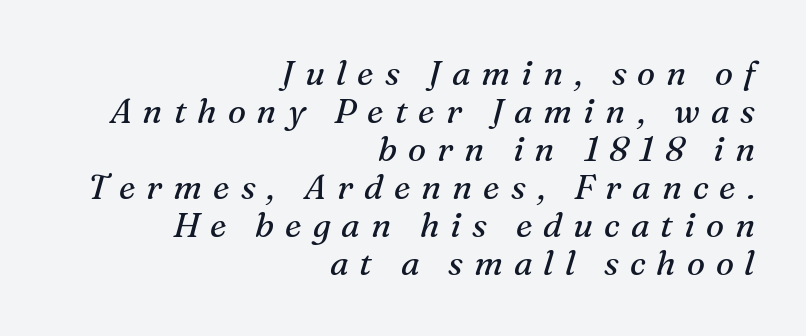
A typesetter would call this leading minimal, almost set solid. The gaps between neighbouring characters are conspicuously large. The face used here has a pronounced slope to its letters. A bare baseline throughout the passage. The compositor pushed each line to the right boundary.
